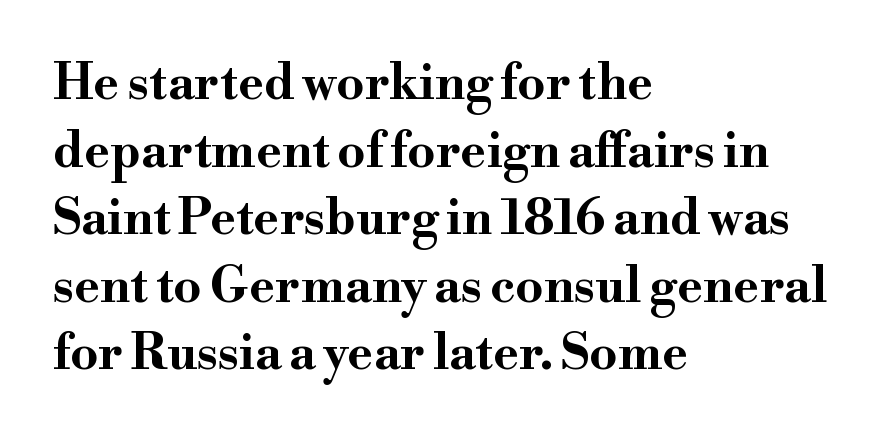
The passage shown is typed in a proportional face where columns would drift. A typesetter would label this face a serif. I'd describe the lettering as bold — thick and assertive. Reading down the block, your eye returns to a fixed left position each line. Successive baselines arrive at the customary interval.
